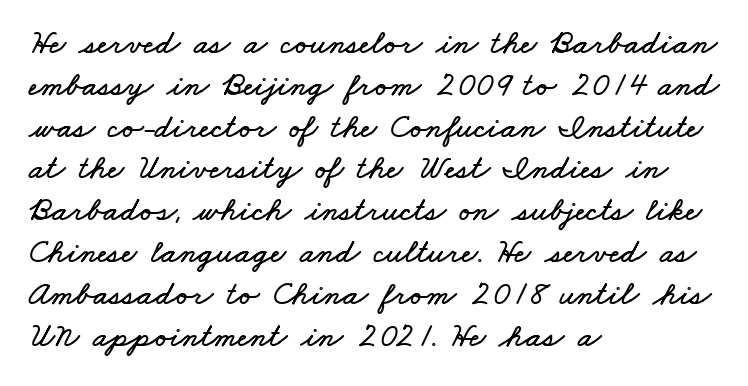
These lines stack with their left ends in a neat column. Nothing unusual about the tracking: characters are spaced as the font intends. Proportional: the letters do not fall into vertical columns. Anything drawn beneath the words? Only blank space.
